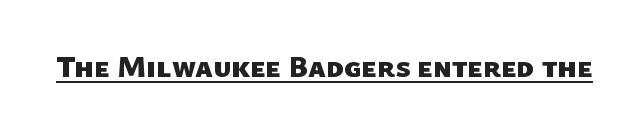
This sample carries an underscore along the baseline area. What kind of face is this? One without serifs — a sans. Typographic density is high because the face is bold. Each letter keeps its own natural width here, so spacing adapts to shape. The gaps between neighbouring characters are ordinary and unremarkable.
